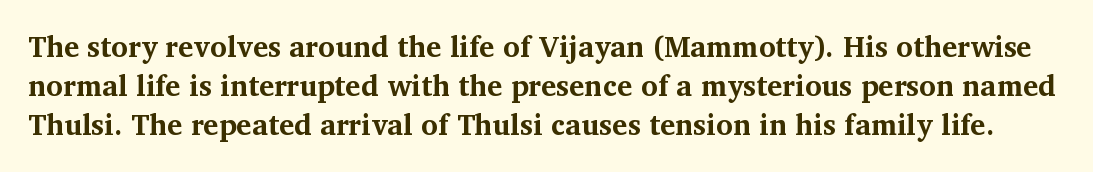
{"serif": "yes", "italic": "no", "bold": "yes", "weight": "bold", "width": "normal", "stroke_contrast": "medium", "x_height": "medium", "monospaced": "no", "underline": "no", "line_spacing": "normal", "line_spacing_ratio": 1.34, "letter_spacing": "normal", "letter_spacing_em": 0.0, "glyph_px": 29}
